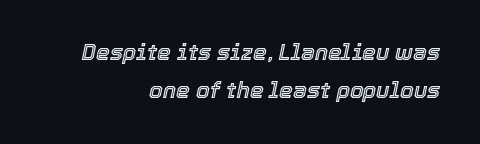
Does extra space separate the letters? No, they use regular spacing. Nobody drew a line under any word here. A flush-right, rag-left setting is used for this passage. Looking at the ascenders, they clearly lean.
